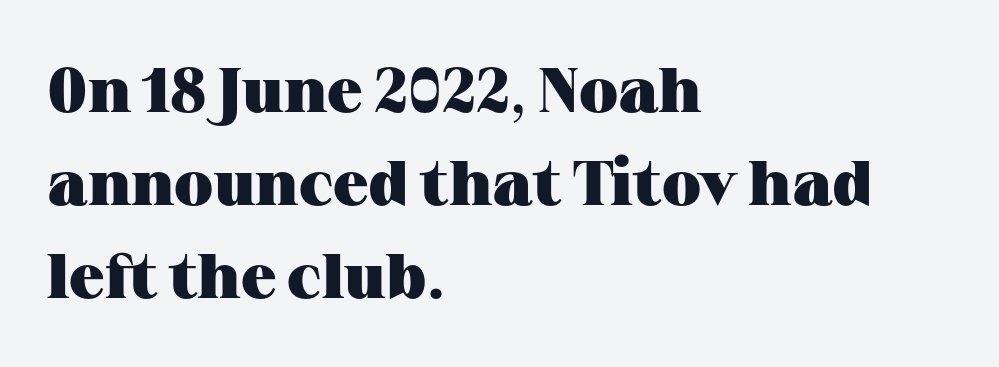
{"serif": "yes", "italic": "no", "bold": "yes", "weight": "heavy", "width": "wide", "stroke_contrast": "medium", "x_height": "medium", "monospaced": "no", "underline": "no", "align": "left", "line_spacing": "normal", "line_spacing_ratio": 1.48, "letter_spacing": "normal", "letter_spacing_em": 0.0, "glyph_px": 63}
